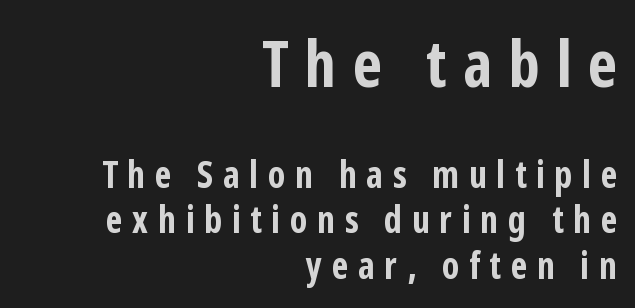
{"serif": "no", "italic": "no", "bold": "yes", "weight": "bold", "width": "condensed", "stroke_contrast": "low", "x_height": "medium", "monospaced": "no", "underline": "no", "align": "right", "line_spacing_ratio": 1.23, "letter_spacing": "wide", "letter_spacing_em": 0.26, "larger_block": "first", "size_ratio": 1.73, "glyph_px": 64}
